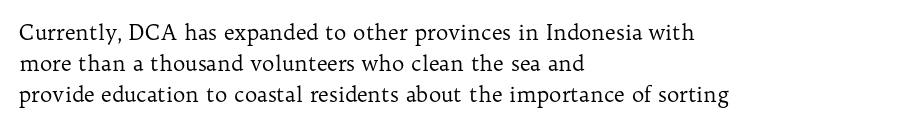
{"italic": "no", "bold": "no", "underline": "no", "align": "left", "line_spacing": "normal", "line_spacing_ratio": 1.47, "letter_spacing": "normal", "letter_spacing_em": 0.0, "glyph_px": 21}
